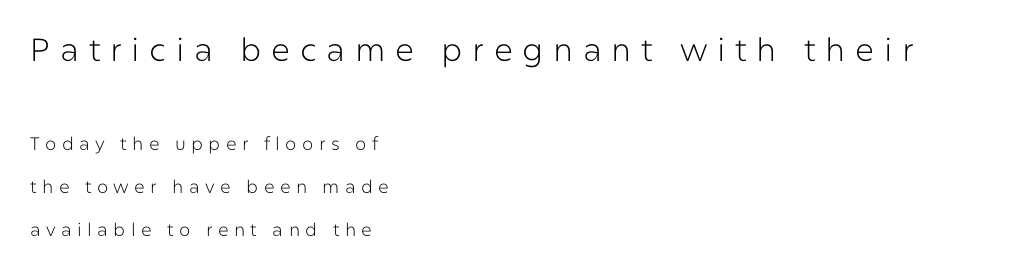
Q: Is the text bold? A: No.
Q: Is the text italic (slanted)? A: No, it is upright.
Q: Is the typeface a serif or a sans-serif typeface? A: Sans-serif.
Q: Is the text underlined? A: No.
Q: How is the paragraph aligned? A: Left-aligned.
Q: Is the spacing between letters normal or unusually wide? A: Unusually wide.
Q: Is the spacing between lines tight, normal or loose? A: Loose.
Q: Which block of text is set in a larger size, the first (top) or the second (bottom)? A: The first (top) one.
Q: Width (condensed, normal, or wide)? A: Normal.
Q: Stroke contrast? A: Low.
Q: x-height? A: Medium.
Q: Monospaced? A: No.
